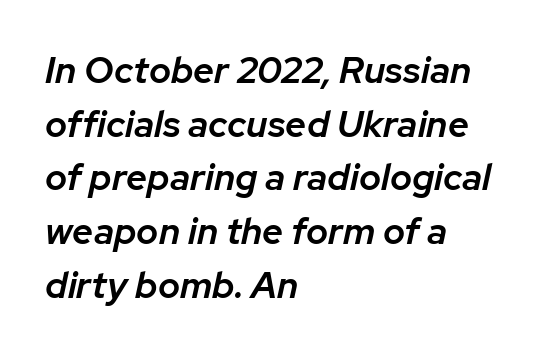
Summary of vertical rhythm: regular, with standard interline spacing. Character widths vary here, with narrow letters taking less room than wide ones. Designer's note — italics engaged. This rendering features lettering with no underline. The passage is arranged the way most books set body copy — flush left.
